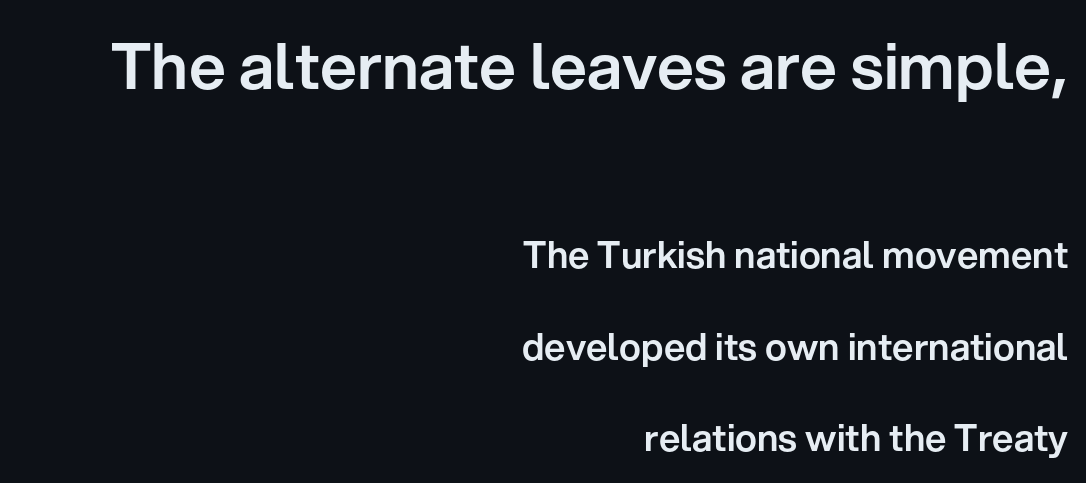
Q: Is the text italic (slanted)? A: No, it is upright.
Q: Is the typeface a serif or a sans-serif typeface? A: Sans-serif.
Q: Is the text underlined? A: No.
Q: How is the paragraph aligned? A: Right-aligned.
Q: Is the spacing between letters normal or unusually wide? A: Normal.
Q: Is the spacing between lines tight, normal or loose? A: Loose.
Q: Which block of text is set in a larger size, the first (top) or the second (bottom)? A: The first (top) one.
Q: Width (condensed, normal, or wide)? A: Normal.
Q: Stroke contrast? A: Low.
Q: x-height? A: Medium.
Q: Monospaced? A: No.
